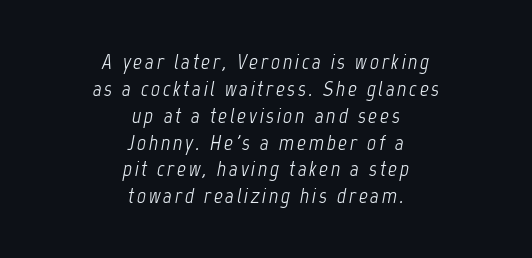
The image shows 22 px text type, italic (leaning right); set centered, line spacing 1.22x, not underlined.
